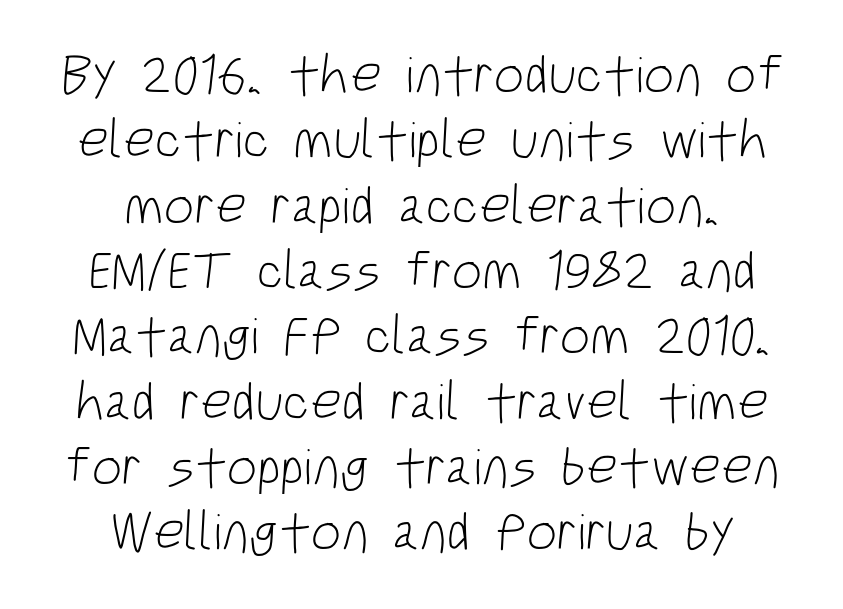
Q: Is the text bold? A: No.
Q: Is the typeface a serif or a sans-serif typeface? A: Sans-serif.
Q: Is the text underlined? A: No.
Q: How is the paragraph aligned? A: Centered.
Q: Is the spacing between letters normal or unusually wide? A: Normal.
Q: Width (condensed, normal, or wide)? A: Condensed.
Q: Stroke contrast? A: Low.
Q: x-height? A: Large.
Q: Monospaced? A: No.
